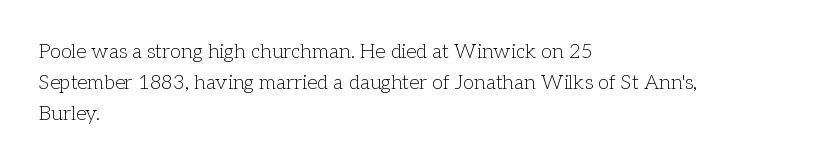
Between one letter and the next there's only the usual sliver of space. Letters rest on an invisible, unmarked baseline. Does the copy run flush right? No — it runs flush left. Nothing heavy about these letters — not bold at all.
